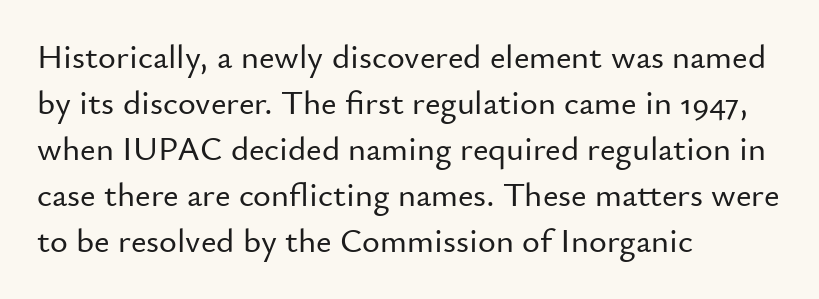
The designer left line spacing at the default. The gaps between neighbouring characters are ordinary and unremarkable. The font family rendered here belongs to the sans-serif group. Line starts are locked; line ends wander.
